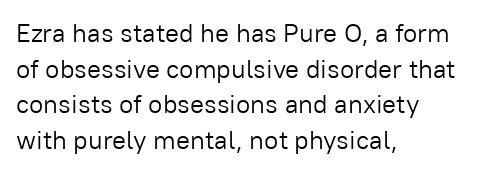
The line texture is even and compact thanks to regular tracking. Honestly, the row spacing looks completely unremarkable. Every row of glyphs begins at an identical x-position on the left. The letters stand straight up with perfectly vertical stems. Stroke thickness stays within the range of a standard reading face or lighter. Unmarked baselines from the first word to the last.
